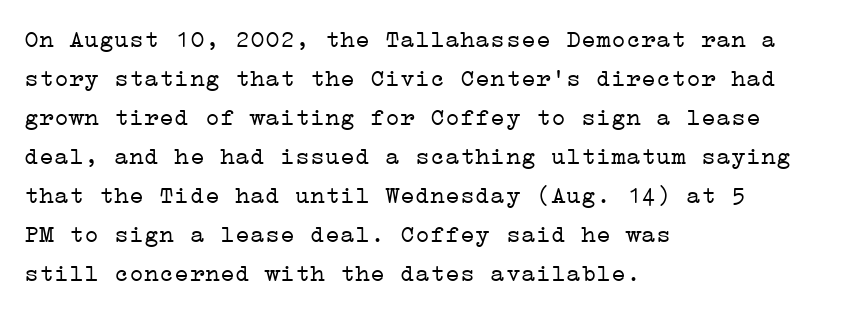
{"italic": "no", "bold": "no", "underline": "no", "align": "left", "line_spacing": "normal", "line_spacing_ratio": 1.56, "letter_spacing": "normal", "letter_spacing_em": 0.0, "glyph_px": 25}
